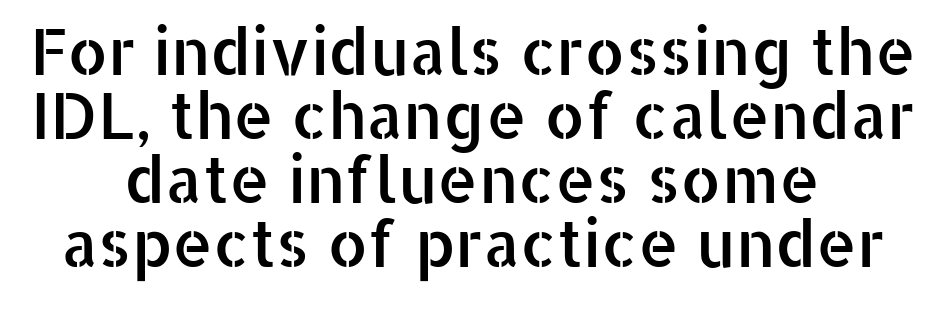
The image shows 64 px sans-serif type, upright; set centered, tight line spacing (1.0x), normal letter spacing, not underlined; low stroke contrast and a medium x-height.
